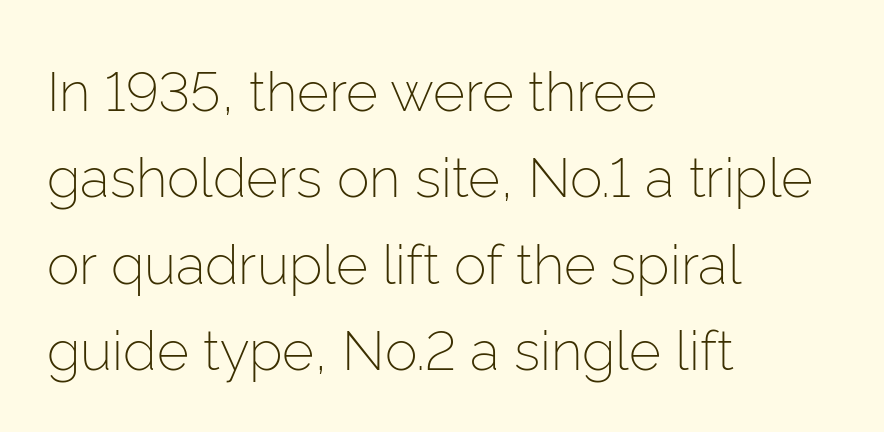
The image shows 55 px light sans-serif type, upright; set left-aligned, normal line spacing (1.57x), normal letter spacing, not underlined; low stroke contrast and a medium x-height.
